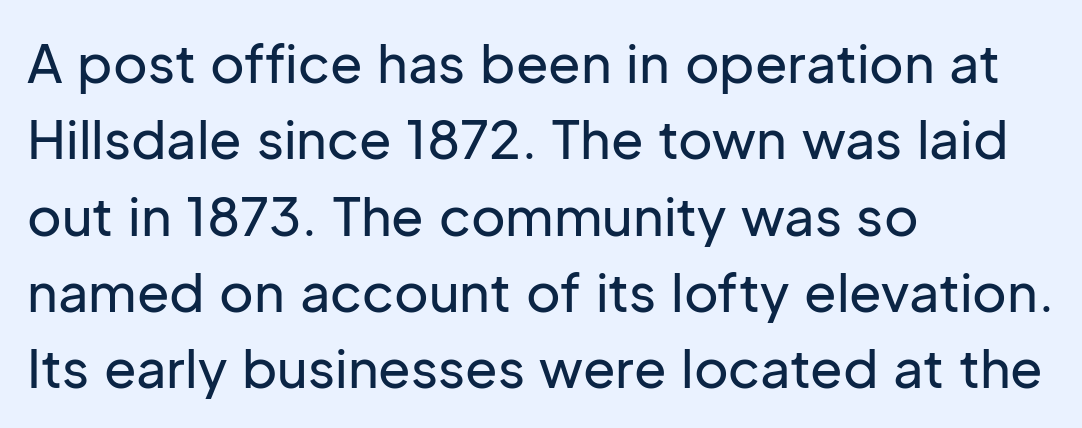
Does the leading feel generous? No, just average. Plain, unruled lines of type. The lettering holds an erect, upright posture throughout. A typesetter would call this proportional, since set widths differ per character. Each word holds together tightly as a unit, with standard inter-letter gaps.
